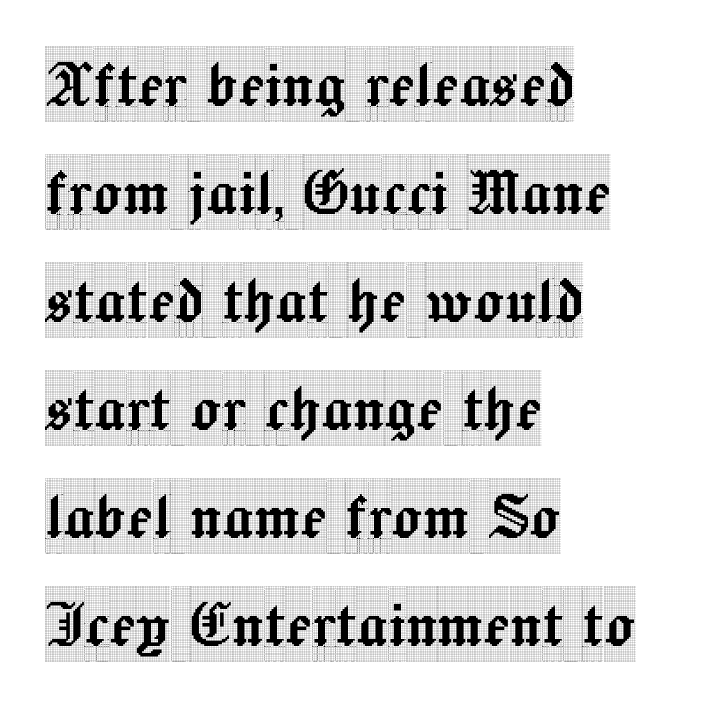
Quick note: interline space is typical. The glyphs are unaccompanied by any horizontal stroke below them. A roman cut, with each character standing at attention. Note the varied advance widths — an 'i' is clearly narrower than an 'm'. Layout note: lines flush left. Between one letter and the next there's only the usual sliver of space.
